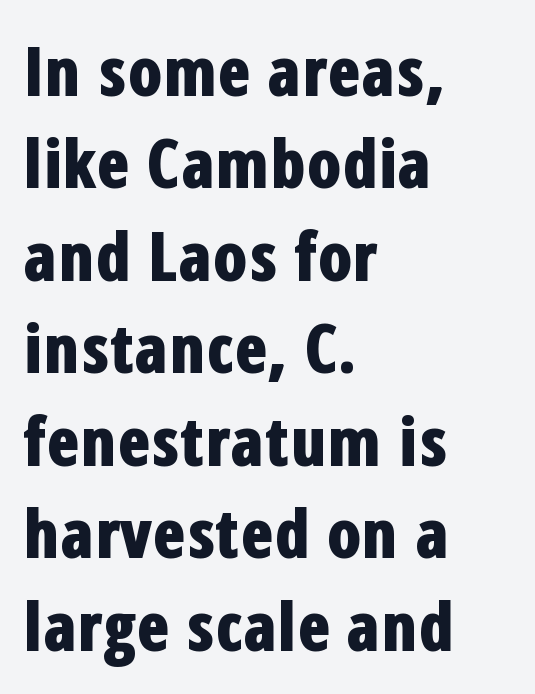
The image shows 68 px bold, condensed sans-serif type, upright; set left-aligned, normal line spacing (1.36x), normal letter spacing, not underlined; low stroke contrast and a medium x-height.
